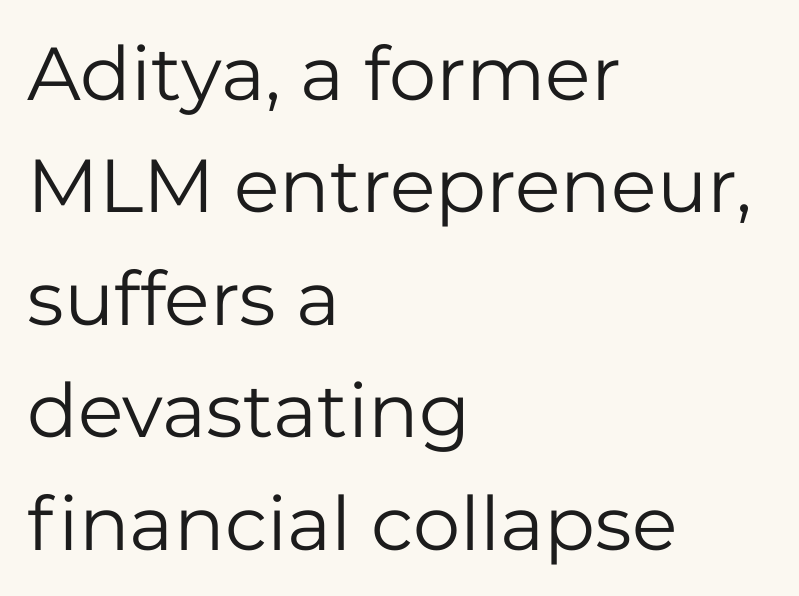
Grotesque or geometric, the face here clearly has no serifs. Vertically, the passage feels balanced, rows spaced as you'd expect. Each letter keeps its own natural width here, so spacing adapts to shape. Layout note: lines flush left. The letterforms sit shoulder to shoulder at normal distance. Glance below the letters and you will spot only blank space.
